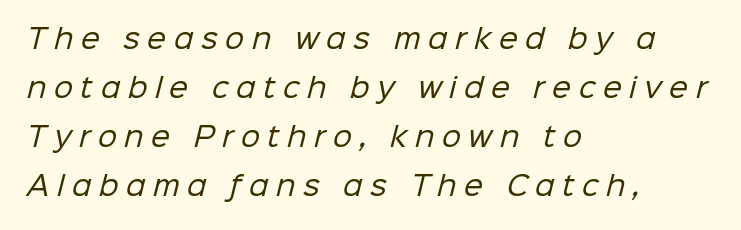
The words here are not underlined. A quiet, ordinary-to-light weight characterises the typeface. The tracking reads as deliberately expanded to a designer's eye. The paragraph shown leans on its left margin.
